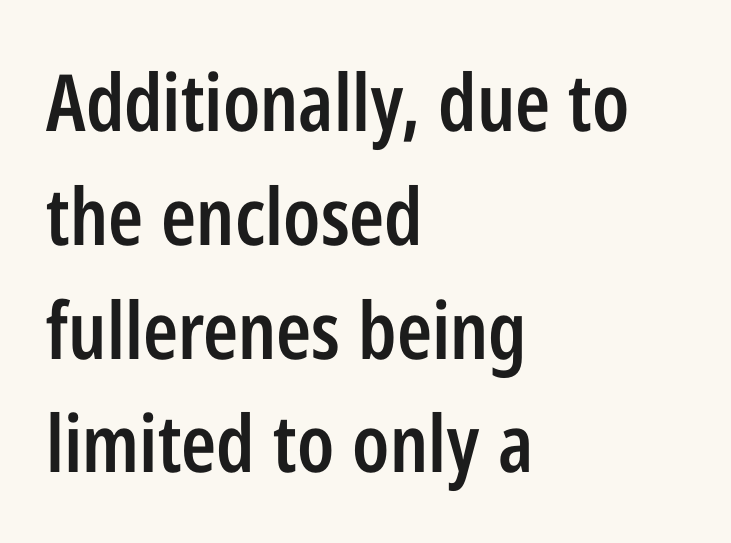
Q: Is the text bold? A: Semi-bold.
Q: Is the text italic (slanted)? A: No, it is upright.
Q: Is the typeface a serif or a sans-serif typeface? A: Sans-serif.
Q: Is the text underlined? A: No.
Q: How is the paragraph aligned? A: Left-aligned.
Q: Is the spacing between letters normal or unusually wide? A: Normal.
Q: Is the spacing between lines tight, normal or loose? A: Normal.
Q: Width (condensed, normal, or wide)? A: Condensed.
Q: Stroke contrast? A: Low.
Q: x-height? A: Medium.
Q: Monospaced? A: No.
